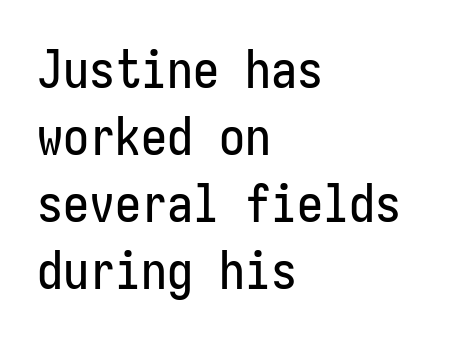
{"serif": "no", "italic": "no", "width": "condensed", "stroke_contrast": "low", "x_height": "medium", "monospaced": "yes", "underline": "no", "align": "left", "line_spacing": "normal", "line_spacing_ratio": 1.29, "letter_spacing": "normal", "letter_spacing_em": 0.0, "glyph_px": 52}
